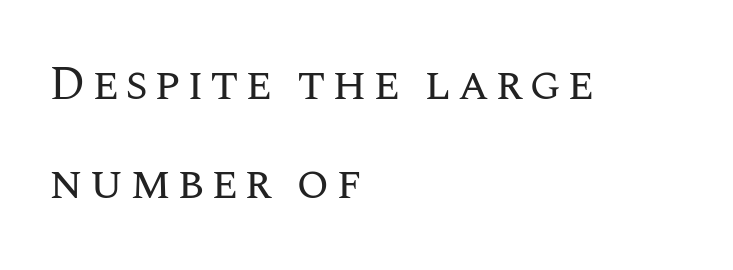
The image shows 47 px regular-weight type, upright; set left-aligned, loose line spacing (2.11x), not underlined; medium stroke contrast and a large x-height.
